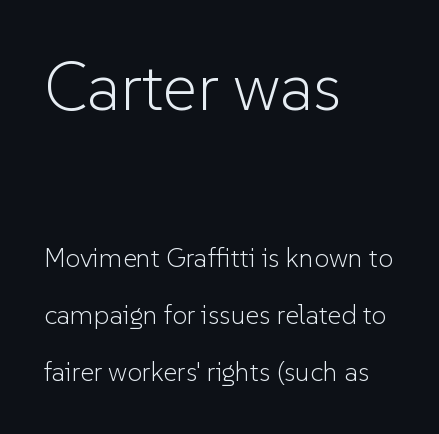
Honestly, the letter spacing is just normal — you wouldn't notice it. The characters are drawn with everyday or finer stroke widths. This is sans-serif lettering, the kind often seen on screens and signage. Decoration check: the copy has no underline.
